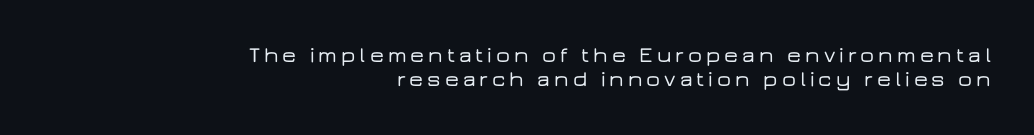
Q: Is the text italic (slanted)? A: No, it is upright.
Q: Is the text underlined? A: No.
Q: How is the paragraph aligned? A: Right-aligned.
Q: Is the spacing between lines tight, normal or loose? A: Tight.
